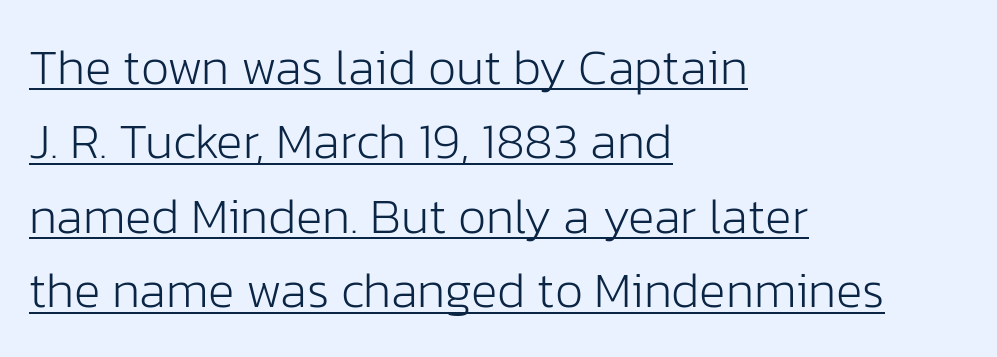
{"serif": "no", "italic": "no", "bold": "no", "weight": "light", "width": "normal", "stroke_contrast": "low", "x_height": "medium", "monospaced": "no", "underline": "yes", "align": "left", "line_spacing": "normal", "line_spacing_ratio": 1.49, "letter_spacing": "normal", "letter_spacing_em": 0.0, "glyph_px": 50}
